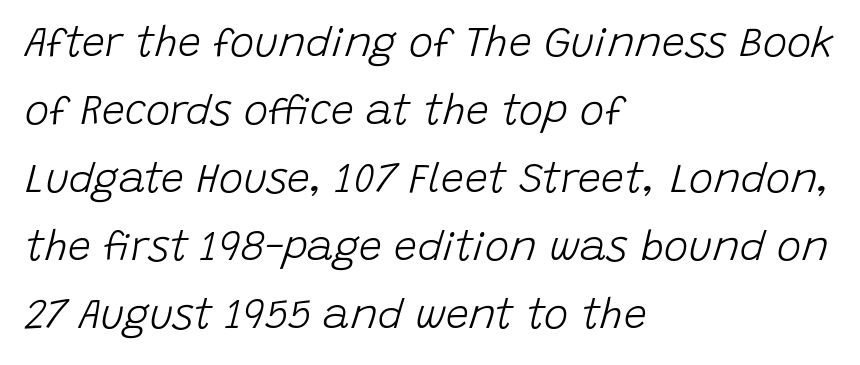
The image shows 41 px light type, italic (leaning right); set left-aligned, normal line spacing (1.66x), normal letter spacing, not underlined; low stroke contrast and a large x-height.
